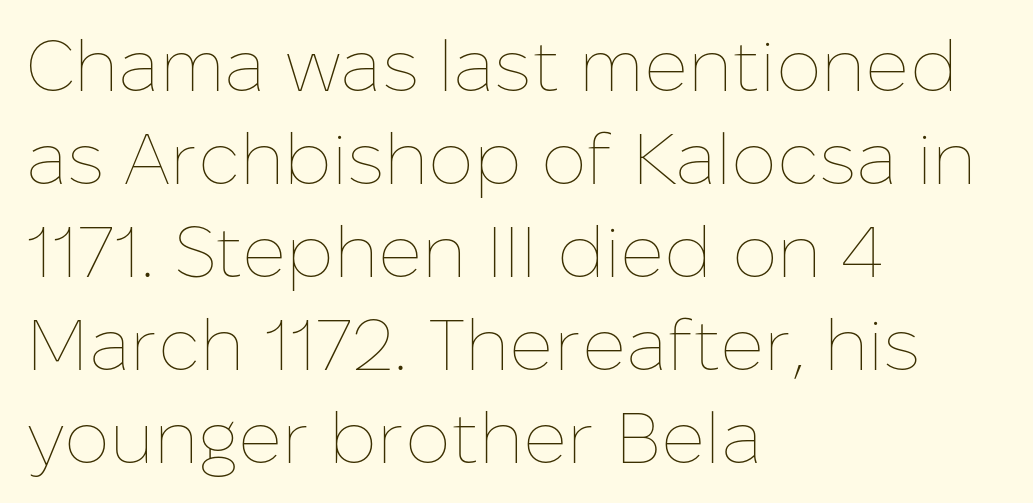
Each letter keeps its own natural width here, so spacing adapts to shape. Counters stay open thanks to moderate or lighter strokes. This is roman type, the default non-slanted kind. This rendering features lettering with no underline. The rendering uses a moderate line-height, typical for paragraphs. Glyph-to-glyph distance matches everyday printed text.
